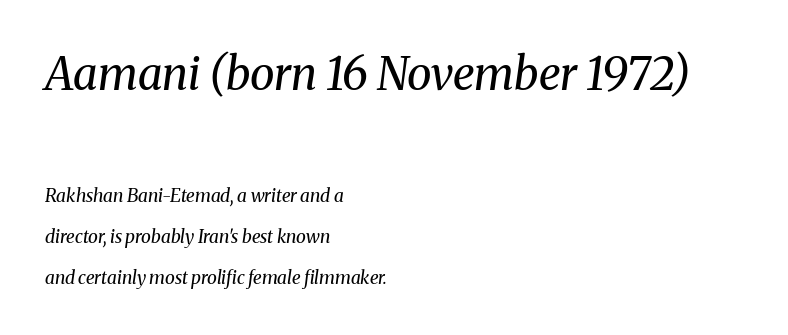
This layout puts the oversized block above and the modest block below. Is the type slanted? Yes — the strokes lean at a clear angle. Note the varied advance widths — an 'i' is clearly narrower than an 'm'. Notice how the passage keeps a crisp vertical edge on the left only. This rendering employs a face with finishing strokes, i.e., a serif. Nothing unusual about the tracking: characters are spaced as the font intends.
